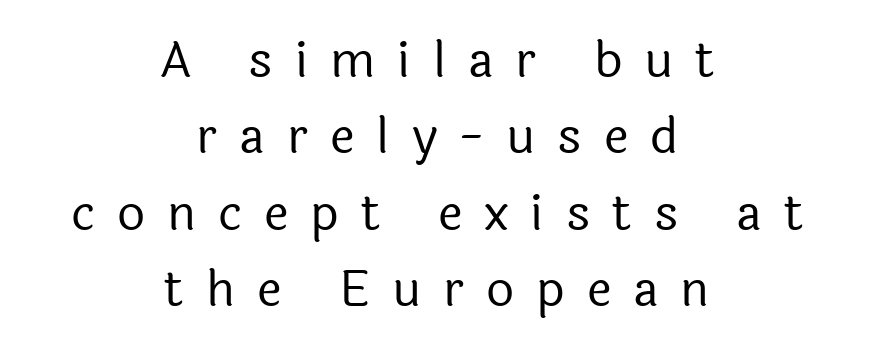
Horizontally, the lines are justified to the midpoint only. The passage shown is typed in a proportional face where columns would drift. Style check: upright. The line texture is sparse and dotted thanks to wide tracking.
